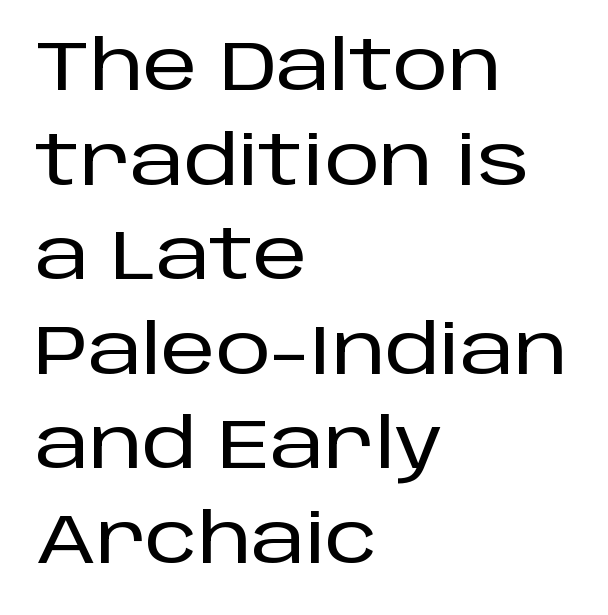
The image shows 69 px sans-serif type, upright; set left-aligned, normal line spacing (1.37x), normal letter spacing, not underlined; low stroke contrast and a large x-height.
